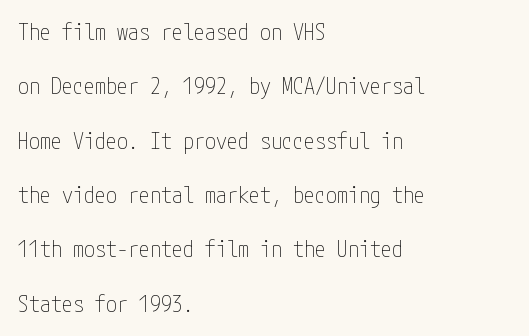
The image shows 22 px text type, upright; set left-aligned, loose line spacing (2.47x), normal letter spacing, not underlined.
